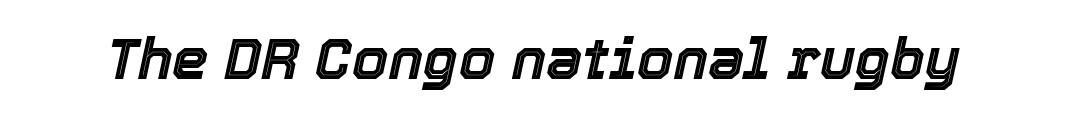
Nobody touched the tracking dial on this one. Slant detected: the letters are inclined. The words here are not underlined. This sample has the flowing, uneven cadence of proportional lettering.
